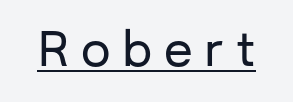
Q: Is the text italic (slanted)? A: No, it is upright.
Q: Is the typeface a serif or a sans-serif typeface? A: Sans-serif.
Q: Is the text underlined? A: Yes.
Q: Is the spacing between letters normal or unusually wide? A: Unusually wide.
Q: Width (condensed, normal, or wide)? A: Normal.
Q: Stroke contrast? A: Low.
Q: x-height? A: Medium.
Q: Monospaced? A: No.
